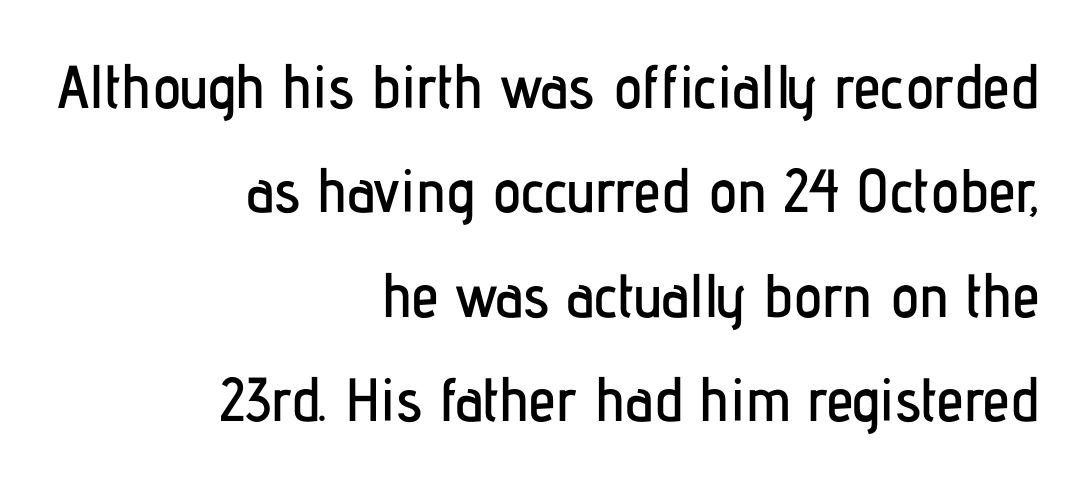
Grotesque or geometric, the face here clearly has no serifs. Caption: multi-line text, flush right, ragged left. The line texture is even and compact thanks to regular tracking. The face used here is proportionally spaced, like ordinary book or web type. Does the lettering tilt? It doesn't — this is upright.
